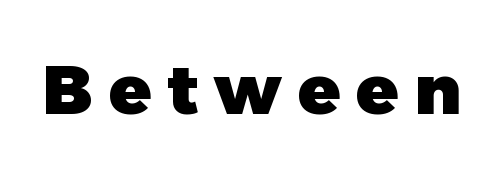
Q: Is the text bold? A: Yes.
Q: Is the typeface a serif or a sans-serif typeface? A: Sans-serif.
Q: Is the text underlined? A: No.
Q: Is the spacing between letters normal or unusually wide? A: Unusually wide.
Q: Width (condensed, normal, or wide)? A: Normal.
Q: x-height? A: Medium.
Q: Monospaced? A: No.
